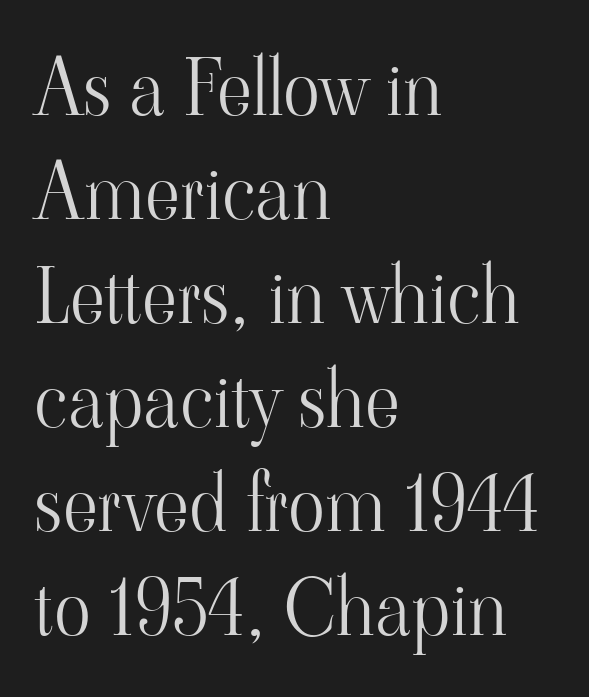
{"serif": "yes", "italic": "no", "bold": "no", "weight": "light", "width": "normal", "stroke_contrast": "high", "x_height": "small", "monospaced": "no", "underline": "no", "align": "left", "line_spacing": "normal", "line_spacing_ratio": 1.35, "letter_spacing": "normal", "letter_spacing_em": 0.0, "glyph_px": 77}
